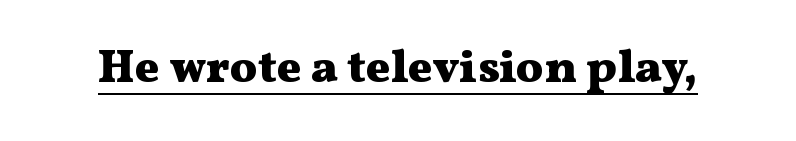
The image shows 46 px heavy, wide serif type, upright; set normal letter spacing, underlined; medium stroke contrast and a medium x-height.
